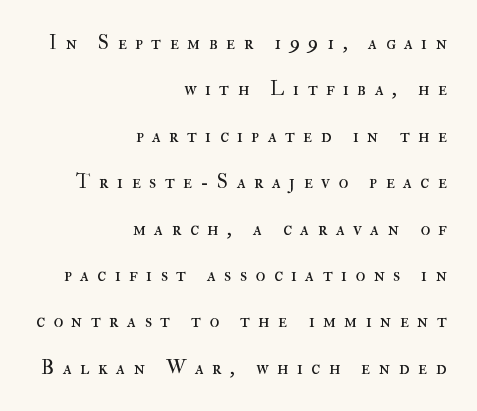
The image shows 20 px text type, upright; set right-aligned, loose line spacing (2.32x), unusually wide letter spacing (+0.42 em), not underlined.
